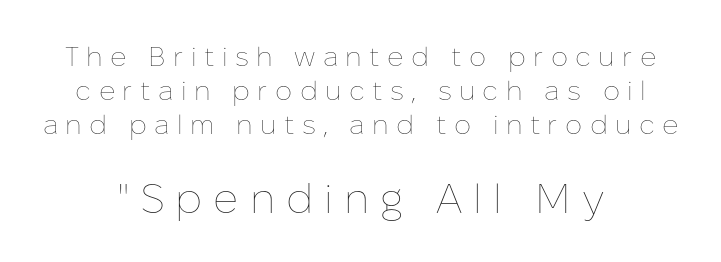
Q: Is the text bold? A: No.
Q: Is the text italic (slanted)? A: No, it is upright.
Q: Is the text underlined? A: No.
Q: How is the paragraph aligned? A: Centered.
Q: Is the spacing between letters normal or unusually wide? A: Unusually wide.
Q: Is the spacing between lines tight, normal or loose? A: Normal.
Q: Which block of text is set in a larger size, the first (top) or the second (bottom)? A: The second (bottom) one.
Q: Width (condensed, normal, or wide)? A: Normal.
Q: Stroke contrast? A: Low.
Q: x-height? A: Medium.
Q: Monospaced? A: No.
